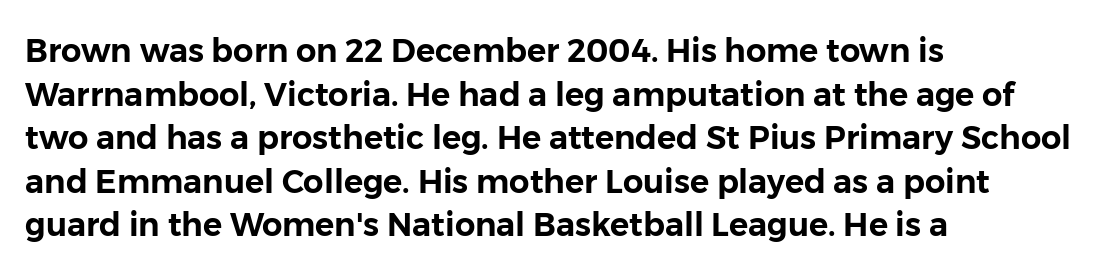
The image shows 32 px sans-serif type, upright; set left-aligned, normal line spacing (1.36x), normal letter spacing, not underlined; low stroke contrast and a medium x-height.
